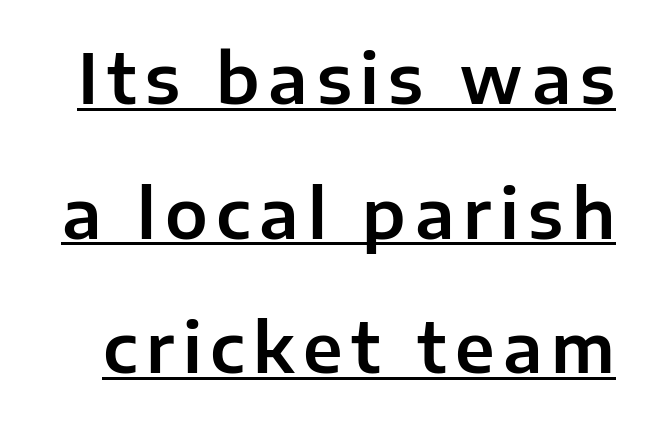
Ordinary non-slanted type is in use. The face used here is proportionally spaced, like ordinary book or web type. Quick note: underline on. This block would shrink considerably if given ordinary leading; it's expanded now.
